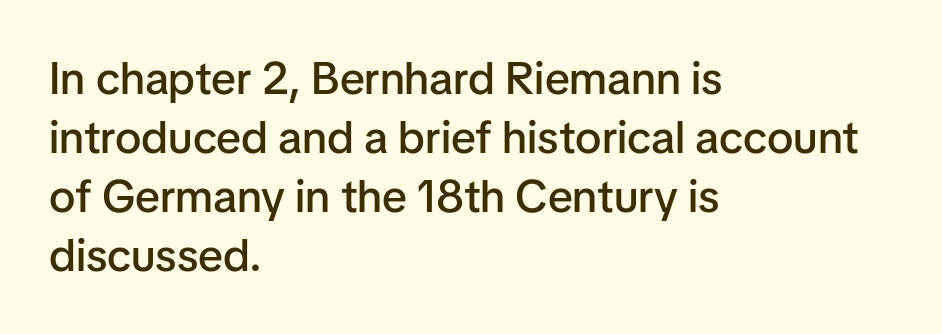
{"serif": "no", "italic": "no", "bold": "semi", "weight": "semibold", "width": "normal", "stroke_contrast": "low", "x_height": "medium", "monospaced": "no", "underline": "no", "align": "left", "line_spacing": "normal", "line_spacing_ratio": 1.31, "letter_spacing": "normal", "letter_spacing_em": 0.0, "glyph_px": 45}
